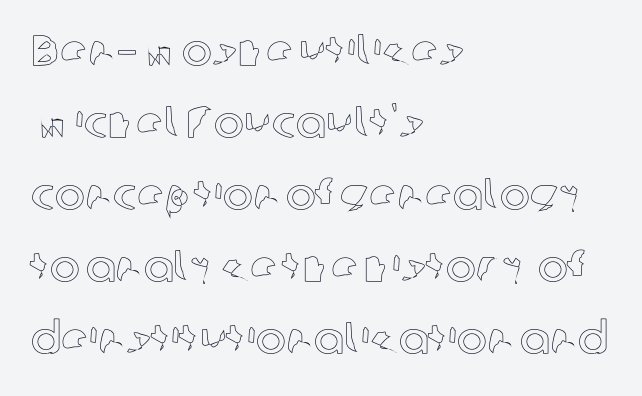
Q: Is the text italic (slanted)? A: No, it is upright.
Q: Is the text underlined? A: No.
Q: How is the paragraph aligned? A: Left-aligned.
Q: Is the spacing between letters normal or unusually wide? A: Normal.
Q: Is the spacing between lines tight, normal or loose? A: Normal.
Q: Width (condensed, normal, or wide)? A: Normal.
Q: x-height? A: Medium.
Q: Monospaced? A: No.
